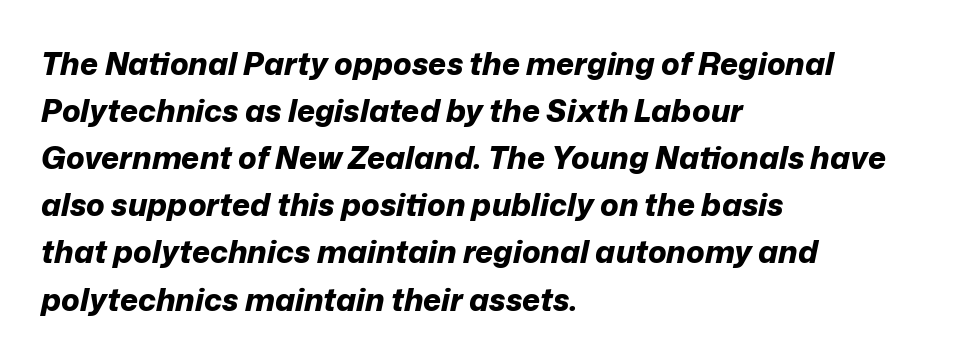
{"italic": "yes", "lean": "right", "slant_degrees": 12, "bold": "yes", "weight": "bold", "width": "normal", "stroke_contrast": "low", "x_height": "medium", "monospaced": "no", "underline": "no", "align": "left", "line_spacing": "normal", "line_spacing_ratio": 1.52, "letter_spacing": "normal", "letter_spacing_em": 0.0, "glyph_px": 31}
